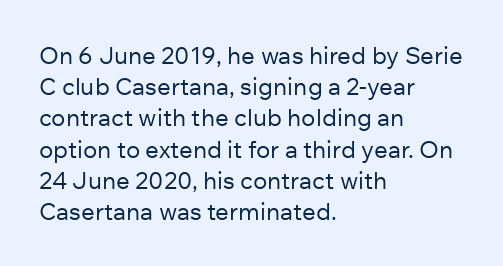
The ragged edge is on the right, which tells us the setting is flush left. The passage shown is not underscored anywhere. These lines were composed using upright roman letters. This sample uses plain, unmodified letter spacing. Reading down the column, the eye jumps a familiar distance to each next line.
